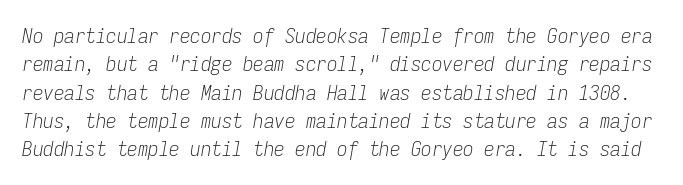
The image shows 21 px text type, italic (leaning right); set normal line spacing (1.35x), normal letter spacing, not underlined.
